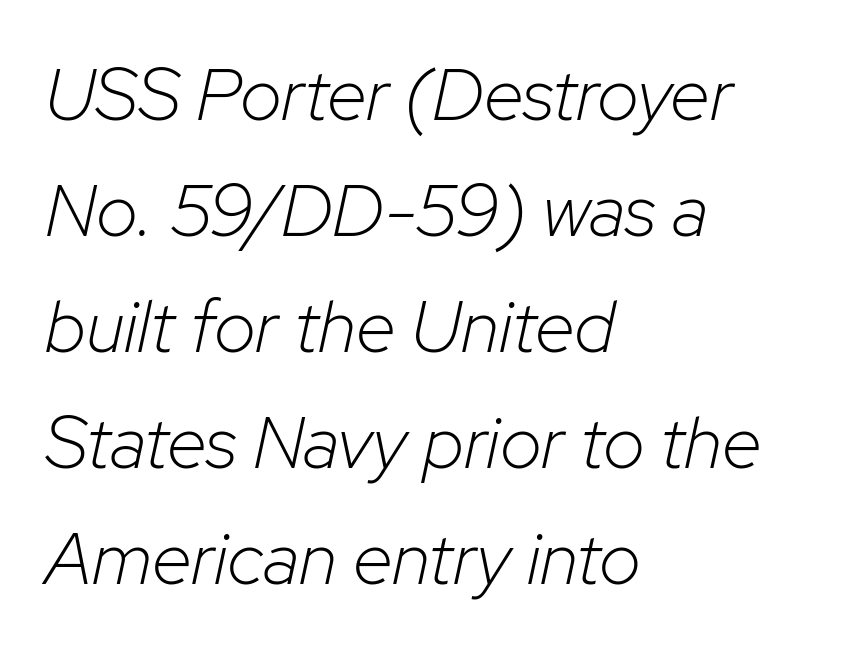
One-word summary of the alignment: left. Quick note: italic. Quick note: interline space is typical. Spacing between characters is what you'd get straight out of the box. Here the designer chose a conventional face with non-uniform glyph widths.
